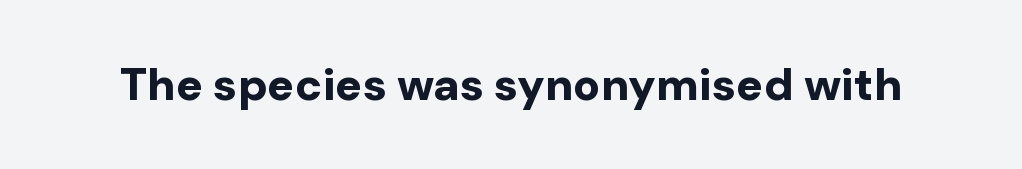
The image shows 45 px bold sans-serif type, upright; set normal letter spacing, not underlined; low stroke contrast and a medium x-height.
